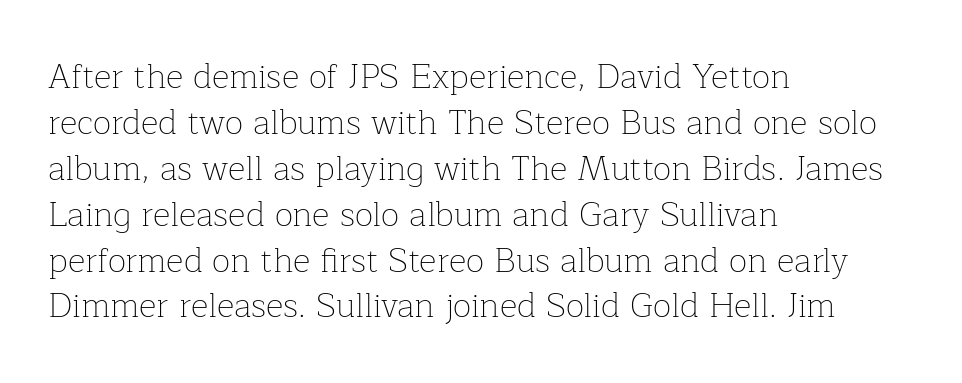
The image shows 34 px thin serif type, upright; set left-aligned, normal line spacing (1.35x), normal letter spacing, not underlined; low stroke contrast and a medium x-height.
